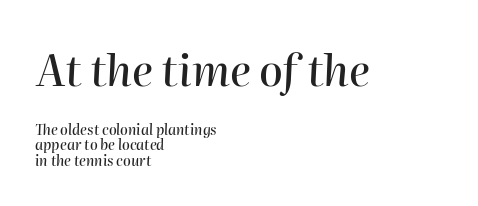
Varying glyph widths throughout — classic text-font behaviour. Here the first block reads like a headline and the second like body copy. The zone under the glyphs is completely vacant. The rendering keeps characters at their native spacing. Compared with a centered layout, this one pins lines to the left instead. Reading down the column, the eye jumps only a short way to each next line.
